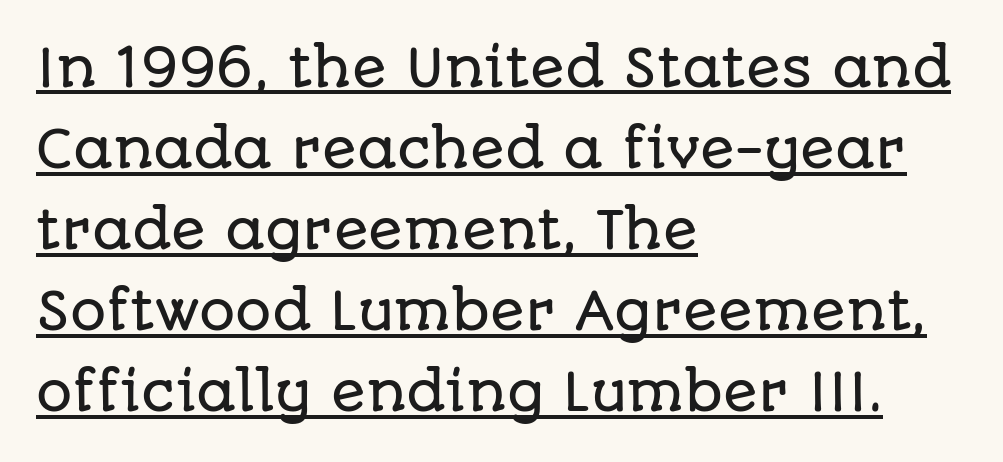
A continuous stroke trails under the words, as in a hyperlink. Students, observe: this is what conventionally led text looks like. It's the straight-up-and-down kind of type. Inter-character spacing is left at the font's built-in metrics. The designer went with a sans here, leaving each stem footless. Each letter keeps its own natural width here, so spacing adapts to shape.
